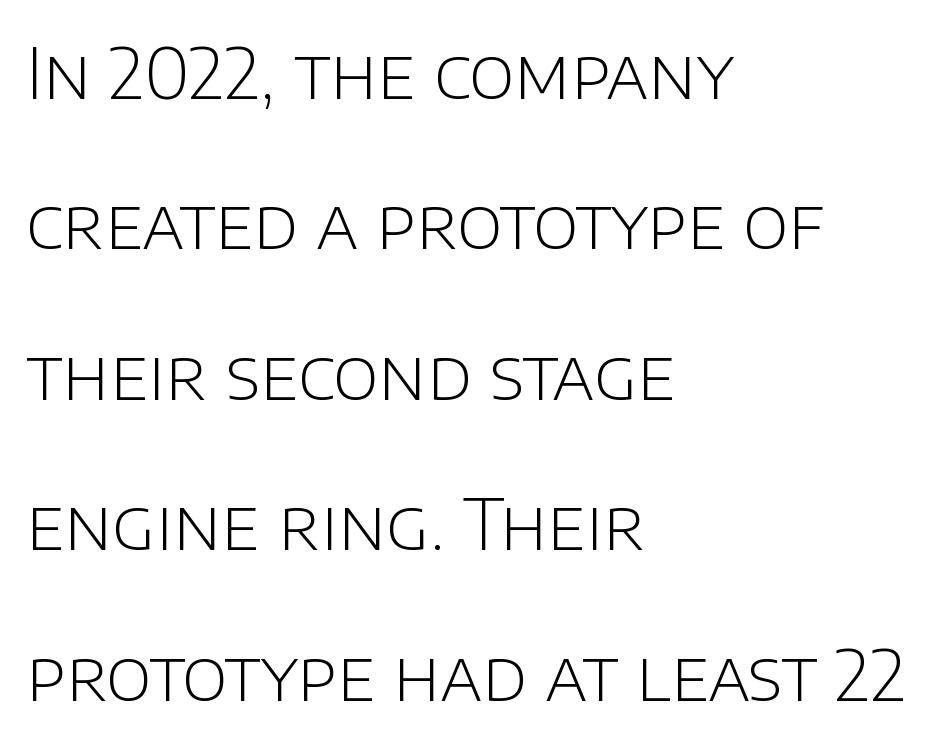
Q: Is the text bold? A: No.
Q: Is the text italic (slanted)? A: No, it is upright.
Q: Is the typeface a serif or a sans-serif typeface? A: Sans-serif.
Q: Is the text underlined? A: No.
Q: How is the paragraph aligned? A: Left-aligned.
Q: Is the spacing between letters normal or unusually wide? A: Normal.
Q: Is the spacing between lines tight, normal or loose? A: Loose.
Q: Width (condensed, normal, or wide)? A: Normal.
Q: Stroke contrast? A: Low.
Q: x-height? A: Large.
Q: Monospaced? A: No.
